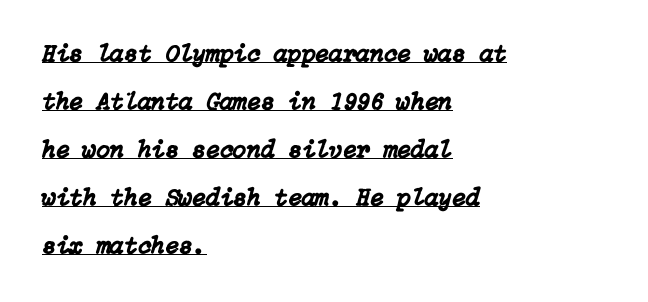
{"italic": "yes", "lean": "right", "slant_degrees": 15, "underline": "yes", "align": "left", "line_spacing": "loose", "line_spacing_ratio": 1.92, "letter_spacing": "normal", "letter_spacing_em": 0.0, "glyph_px": 25}
